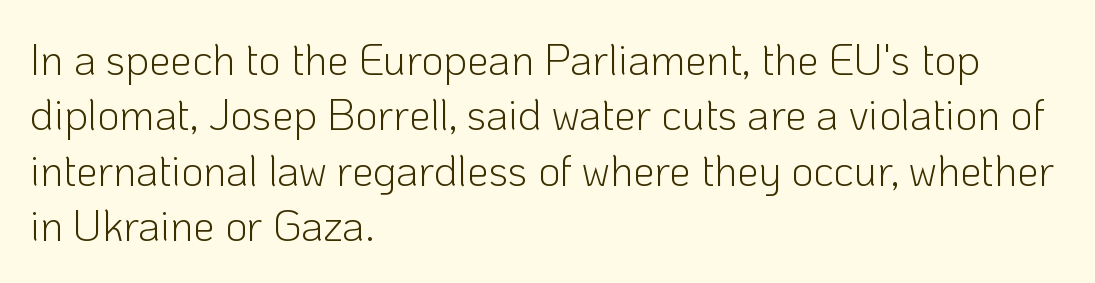
Q: Is the text bold? A: No.
Q: Is the text italic (slanted)? A: No, it is upright.
Q: Is the typeface a serif or a sans-serif typeface? A: Sans-serif.
Q: Is the text underlined? A: No.
Q: How is the paragraph aligned? A: Left-aligned.
Q: Is the spacing between letters normal or unusually wide? A: Normal.
Q: Is the spacing between lines tight, normal or loose? A: Normal.
Q: Width (condensed, normal, or wide)? A: Normal.
Q: Stroke contrast? A: Low.
Q: x-height? A: Medium.
Q: Monospaced? A: No.
